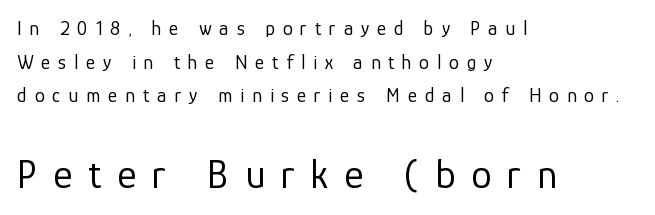
The image shows 41 px regular-weight sans-serif type, upright; set left-aligned, normal line spacing (1.68x), unusually wide letter spacing (+0.39 em), not underlined; the second (bottom) block is 2.05x larger; low stroke contrast and a medium x-height.
